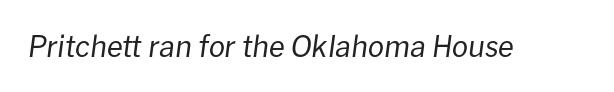
Each letter keeps its own natural width here, so spacing adapts to shape. The typography opts for an oblique posture over an upright one. The glyphs are unaccompanied by any horizontal stroke below them. The cut favours lightness, reaching ordinary text weight at its darkest. Nothing unusual about the tracking: characters are spaced as the font intends.
